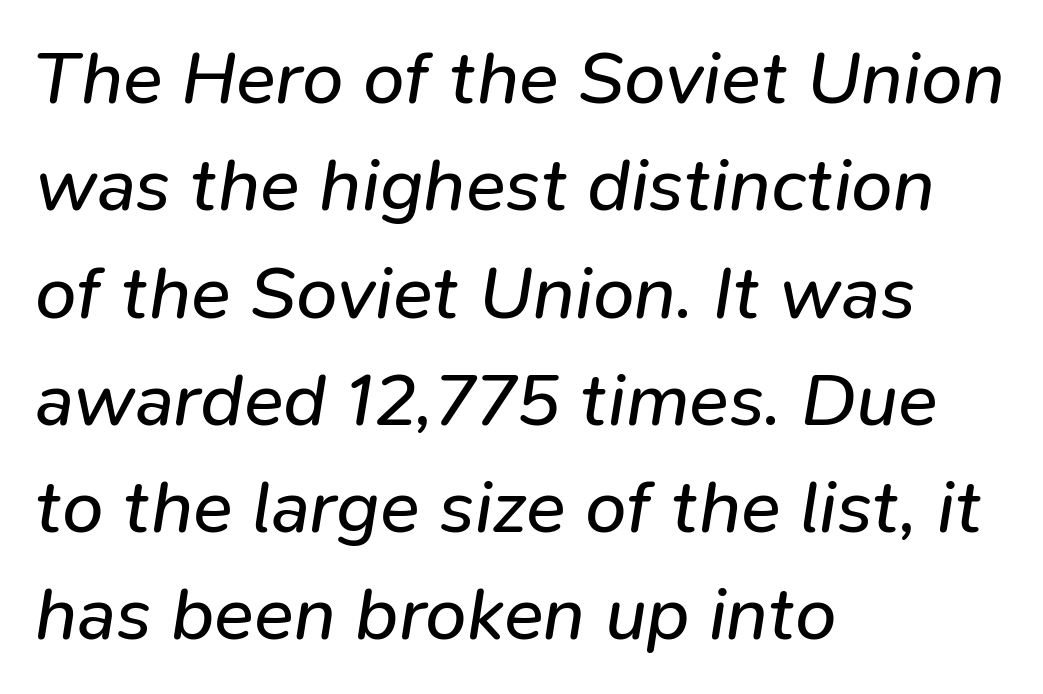
Q: Is the text bold? A: No.
Q: Is the text italic (slanted)? A: Yes, it leans right by about 9 degrees.
Q: Is the text underlined? A: No.
Q: How is the paragraph aligned? A: Left-aligned.
Q: Is the spacing between letters normal or unusually wide? A: Normal.
Q: Is the spacing between lines tight, normal or loose? A: Normal.
Q: Width (condensed, normal, or wide)? A: Normal.
Q: Stroke contrast? A: Low.
Q: x-height? A: Medium.
Q: Monospaced? A: No.
